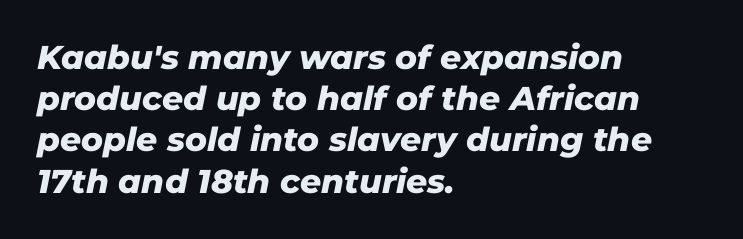
Q: Is the text bold? A: Yes.
Q: Is the text italic (slanted)? A: Yes, it leans right by about 11 degrees.
Q: Is the text underlined? A: No.
Q: How is the paragraph aligned? A: Left-aligned.
Q: Is the spacing between letters normal or unusually wide? A: Normal.
Q: Is the spacing between lines tight, normal or loose? A: Normal.
Q: Width (condensed, normal, or wide)? A: Normal.
Q: Stroke contrast? A: Low.
Q: x-height? A: Medium.
Q: Monospaced? A: No.
